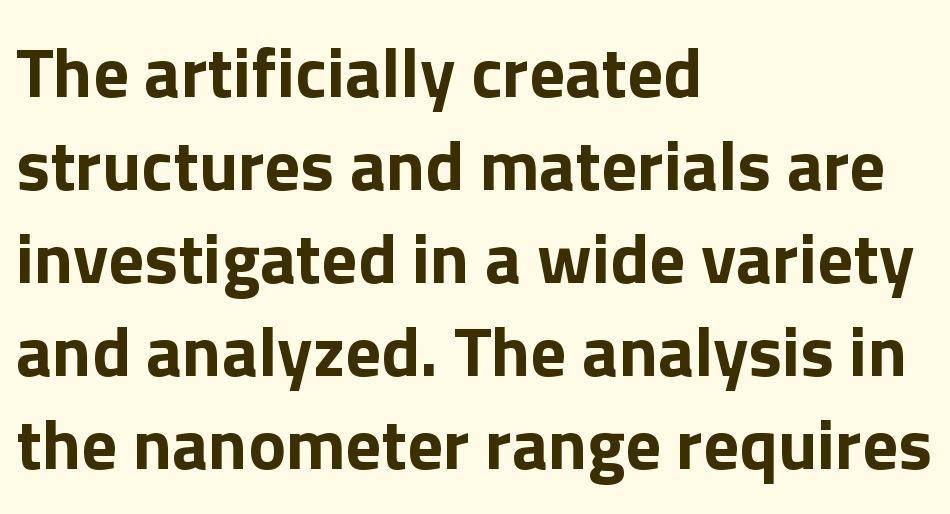
{"serif": "no", "italic": "no", "bold": "yes", "weight": "bold", "width": "normal", "stroke_contrast": "low", "x_height": "medium", "monospaced": "no", "underline": "no", "align": "left", "line_spacing": "normal", "line_spacing_ratio": 1.31, "letter_spacing": "normal", "letter_spacing_em": 0.0, "glyph_px": 71}
